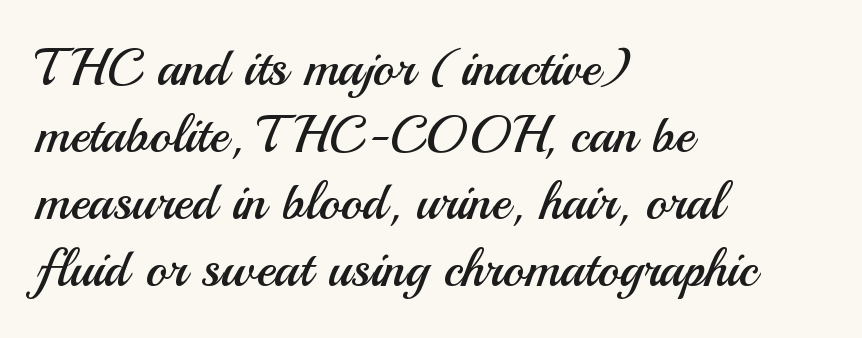
{"serif": "no", "bold": "no", "weight": "regular", "width": "normal", "stroke_contrast": "medium", "x_height": "small", "monospaced": "no", "underline": "no", "align": "left", "line_spacing": "normal", "line_spacing_ratio": 1.29, "letter_spacing": "normal", "letter_spacing_em": 0.0, "glyph_px": 52}
